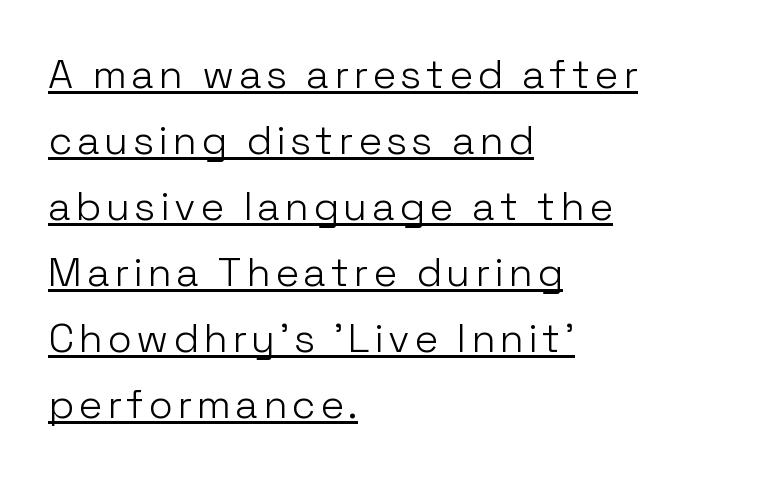
The image shows 40 px light sans-serif type, upright; set left-aligned, normal line spacing (1.65x), underlined; low stroke contrast and a medium x-height.
